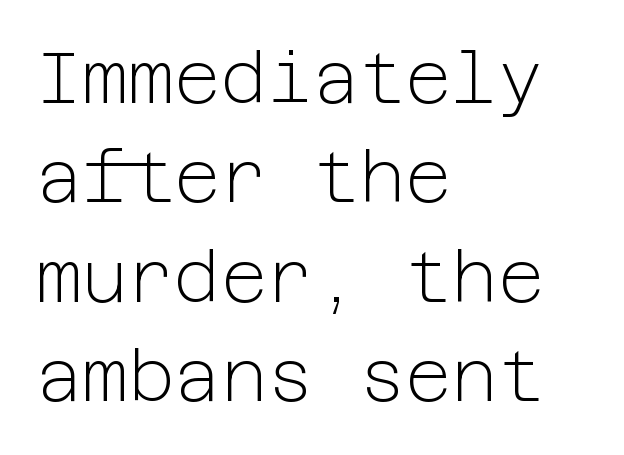
{"serif": "no", "italic": "no", "bold": "no", "weight": "light", "width": "normal", "stroke_contrast": "low", "x_height": "medium", "underline": "no", "align": "left", "line_spacing": "normal", "line_spacing_ratio": 1.4, "letter_spacing": "normal", "letter_spacing_em": 0.0, "glyph_px": 71}
